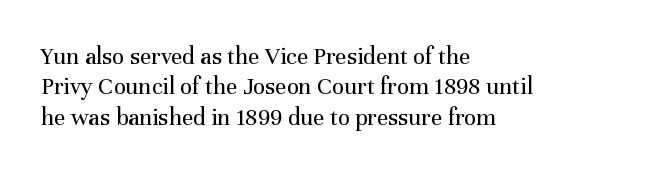
Nope, not italic — everything's standing straight. Only glyphs here, with clear space below each row. Leftover space on each line is placed entirely after the last word. The gaps between neighbouring characters are ordinary and unremarkable. A light-to-regular cut is what we see here.
